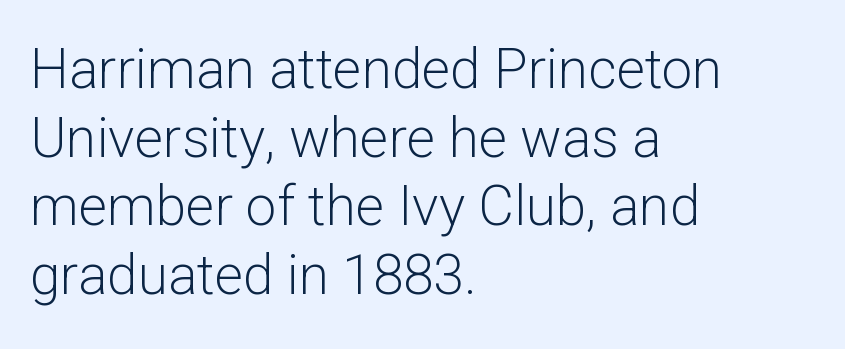
Q: Is the text bold? A: No.
Q: Is the text italic (slanted)? A: No, it is upright.
Q: Is the typeface a serif or a sans-serif typeface? A: Sans-serif.
Q: Is the text underlined? A: No.
Q: How is the paragraph aligned? A: Left-aligned.
Q: Is the spacing between letters normal or unusually wide? A: Normal.
Q: Is the spacing between lines tight, normal or loose? A: Normal.
Q: Width (condensed, normal, or wide)? A: Normal.
Q: Stroke contrast? A: Low.
Q: x-height? A: Medium.
Q: Monospaced? A: No.
